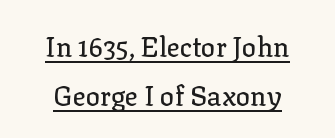
{"italic": "no", "underline": "yes", "align": "center", "line_spacing_ratio": 1.82, "letter_spacing": "normal", "letter_spacing_em": 0.0, "glyph_px": 27}
